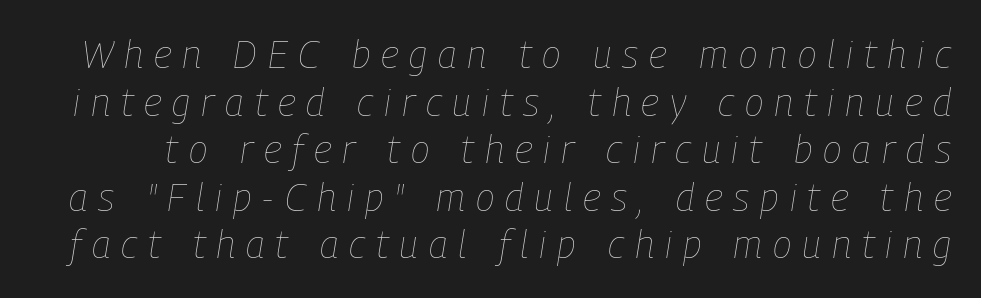
Ink coverage per letter is moderate at most. Look at the tracking — it's clearly loosened, letters drifting apart. The passage shown is typed in a proportional face where columns would drift. The rendering applies a slant to the glyphs. Type without underlining.
